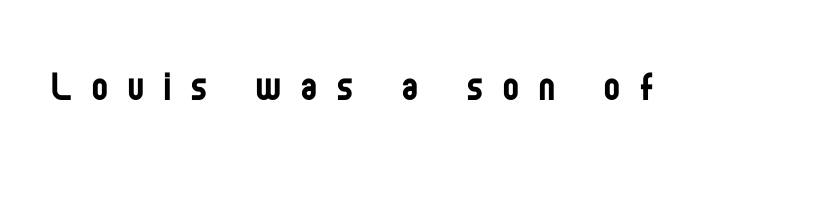
Q: Is the text bold? A: No.
Q: Is the text italic (slanted)? A: No, it is upright.
Q: Is the typeface a serif or a sans-serif typeface? A: Sans-serif.
Q: Is the text underlined? A: No.
Q: Is the spacing between letters normal or unusually wide? A: Unusually wide.
Q: Width (condensed, normal, or wide)? A: Condensed.
Q: Stroke contrast? A: Low.
Q: x-height? A: Large.
Q: Monospaced? A: No.
